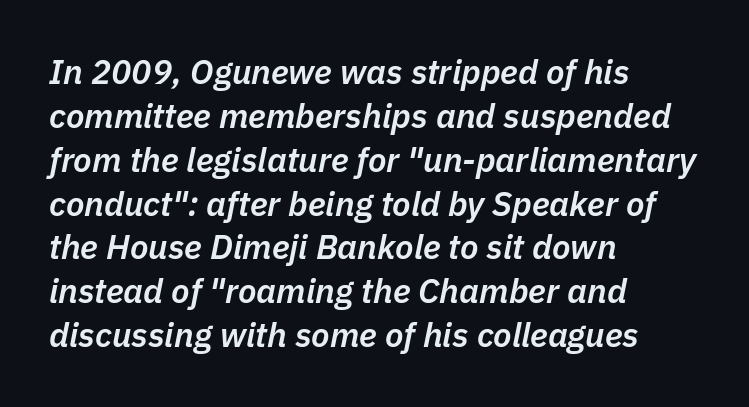
{"italic": "yes", "lean": "right", "slant_degrees": 11, "bold": "semi", "weight": "semibold", "width": "normal", "stroke_contrast": "low", "x_height": "medium", "monospaced": "no", "underline": "no", "align": "left", "line_spacing": "normal", "line_spacing_ratio": 1.29, "letter_spacing": "normal", "letter_spacing_em": 0.0, "glyph_px": 34}
